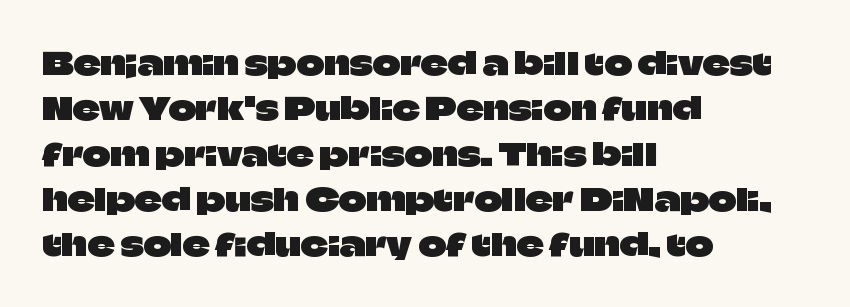
The image shows 30 px sans-serif type, upright; set left-aligned, normal line spacing (1.51x), normal letter spacing, not underlined; low stroke contrast and a large x-height.
